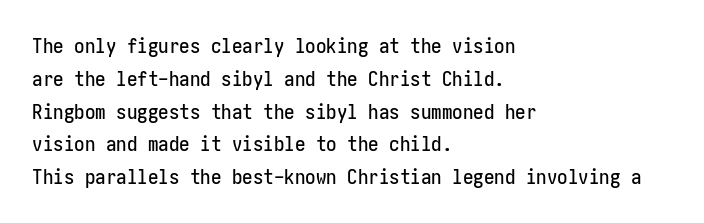
The image shows 21 px text type, upright; set left-aligned, normal line spacing (1.56x), normal letter spacing, not underlined.
